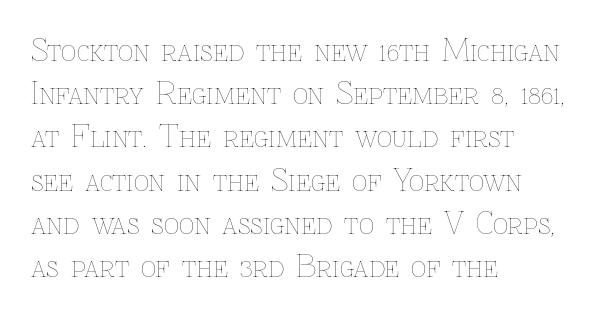
The image shows 30 px thin type, upright; set left-aligned, normal line spacing (1.44x), normal letter spacing, not underlined; low stroke contrast and a medium x-height.
